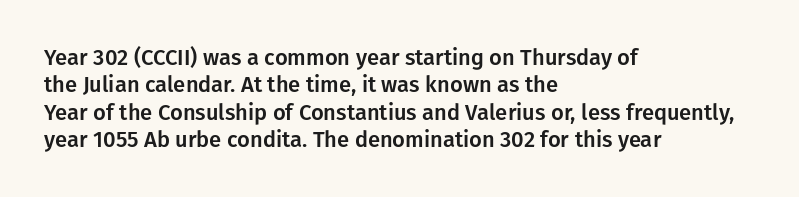
The lines are quadded left. Bare-footed words on every line. Notice how the stems are strictly vertical — no italics here. The gaps between neighbouring characters are ordinary and unremarkable.
